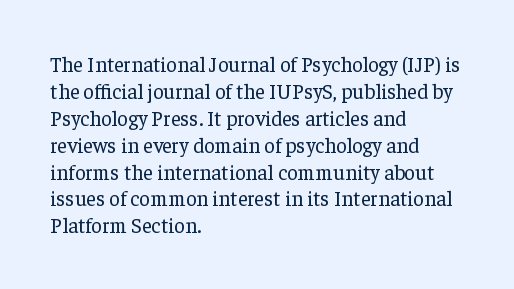
These lines keep a tight, regular rhythm from letter to letter. The rows are spaced the way most documents space them. Nothing heavy about these letters — not bold at all. A roman cut, with each character standing at attention. Check under the words: just untouched page. All the whitespace from short lines collects on the right.
